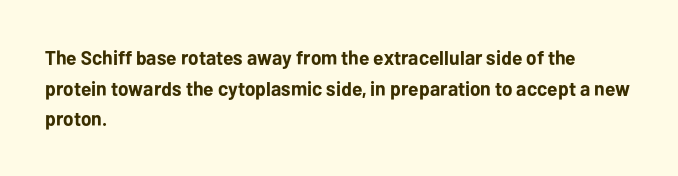
The image shows 20 px bold type, upright; set left-aligned, normal line spacing (1.53x), normal letter spacing, not underlined.
